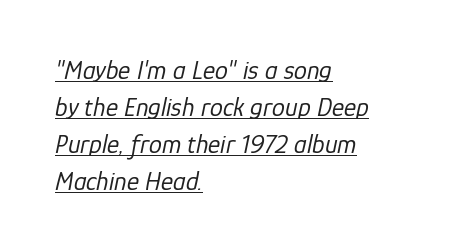
The lettering tilts uniformly, giving the passage an italic look. Underline: present. No extra tracking has been applied to these lines. Is this a heavy cut? Hardly; it is regular or lighter. The passage shown stacks its lines at a standard gap. The lines in this sample share a left origin and differ only in where they stop.
